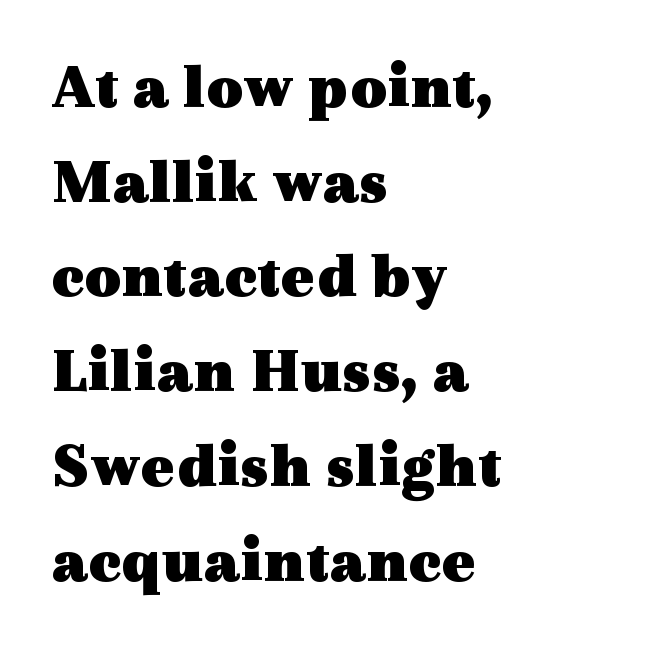
The image shows 64 px heavy, wide serif type, upright; set left-aligned, normal line spacing (1.48x), normal letter spacing, not underlined; a medium x-height.
